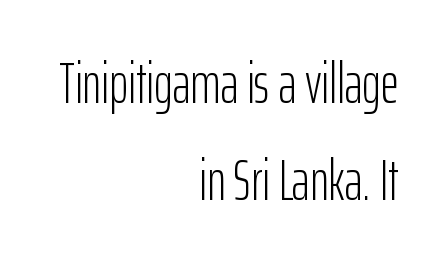
The image shows 57 px light, condensed sans-serif type, upright; set right-aligned, line spacing 1.71x, normal letter spacing, not underlined; low stroke contrast and a medium x-height.
